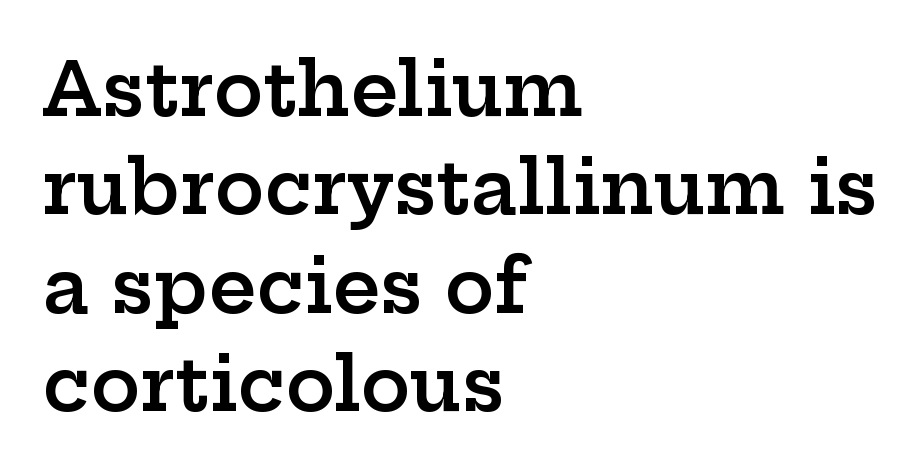
The image shows 74 px semibold, wide serif type, upright; set left-aligned, normal line spacing (1.33x), normal letter spacing, not underlined; low stroke contrast and a medium x-height.
